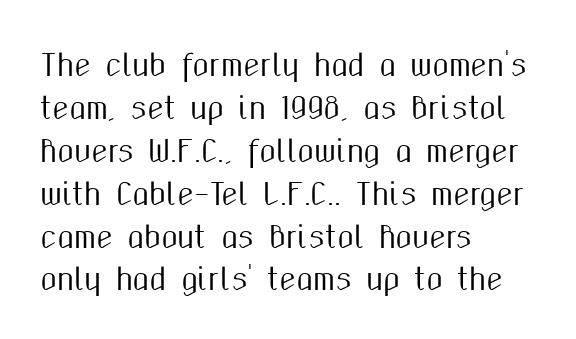
Q: Is the text italic (slanted)? A: No, it is upright.
Q: Is the typeface a serif or a sans-serif typeface? A: Sans-serif.
Q: Is the text underlined? A: No.
Q: How is the paragraph aligned? A: Left-aligned.
Q: Is the spacing between letters normal or unusually wide? A: Normal.
Q: Is the spacing between lines tight, normal or loose? A: Normal.
Q: Width (condensed, normal, or wide)? A: Condensed.
Q: Stroke contrast? A: Medium.
Q: x-height? A: Medium.
Q: Monospaced? A: No.
